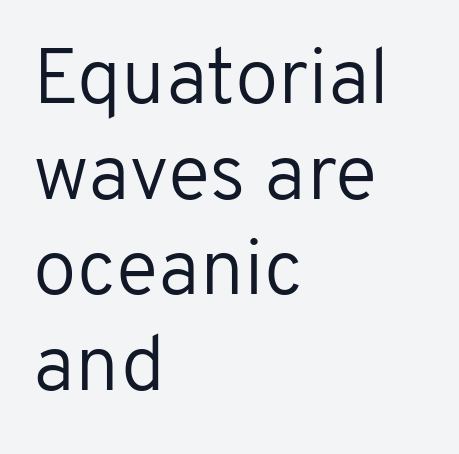
The image shows 79 px regular-weight sans-serif type, upright; set left-aligned, line spacing 1.21x, normal letter spacing, not underlined; low stroke contrast and a medium x-height.
